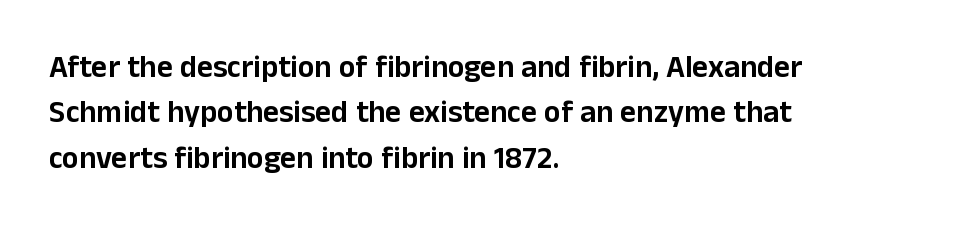
Q: Is the text italic (slanted)? A: No, it is upright.
Q: Is the typeface a serif or a sans-serif typeface? A: Sans-serif.
Q: Is the text underlined? A: No.
Q: How is the paragraph aligned? A: Left-aligned.
Q: Is the spacing between letters normal or unusually wide? A: Normal.
Q: Is the spacing between lines tight, normal or loose? A: Normal.
Q: Width (condensed, normal, or wide)? A: Normal.
Q: Stroke contrast? A: Low.
Q: x-height? A: Medium.
Q: Monospaced? A: No.
